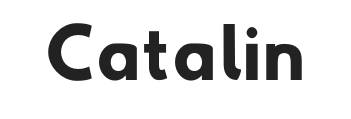
Q: Is the text bold? A: Yes.
Q: Is the typeface a serif or a sans-serif typeface? A: Sans-serif.
Q: Is the text underlined? A: No.
Q: Is the spacing between letters normal or unusually wide? A: Normal.
Q: Width (condensed, normal, or wide)? A: Normal.
Q: Stroke contrast? A: Low.
Q: x-height? A: Small.
Q: Monospaced? A: No.
